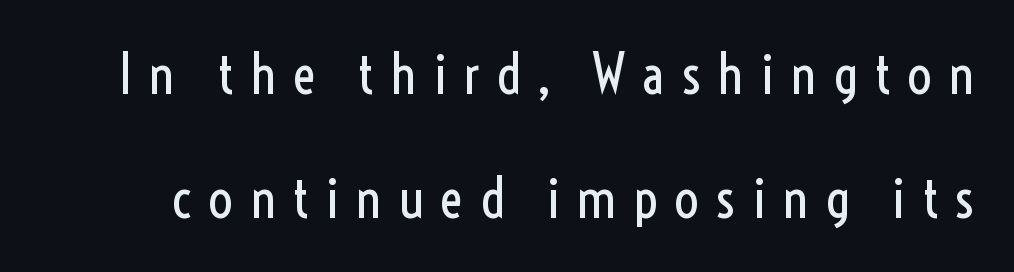
The image shows 55 px regular-weight, condensed sans-serif type, upright; set loose line spacing (2.25x), unusually wide letter spacing (+0.29 em), not underlined; a medium x-height.
